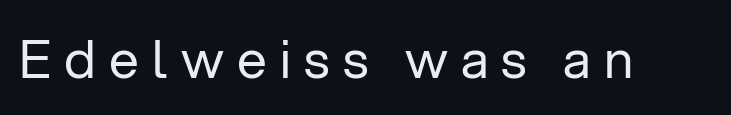
{"serif": "no", "italic": "no", "bold": "no", "weight": "regular", "width": "normal", "stroke_contrast": "low", "x_height": "medium", "monospaced": "no", "underline": "no", "letter_spacing": "wide", "letter_spacing_em": 0.25, "glyph_px": 53}
